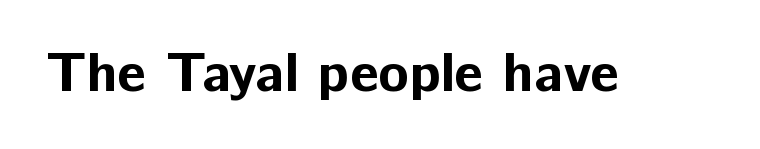
These lines carry a lot of weight — the face is fully bold. Plain, unruled lines of type. Spacing between characters is what you'd get straight out of the box. Style check: upright. These lines are rendered in a variable-pitch font. The typeface chosen for these lines omits serifs.
